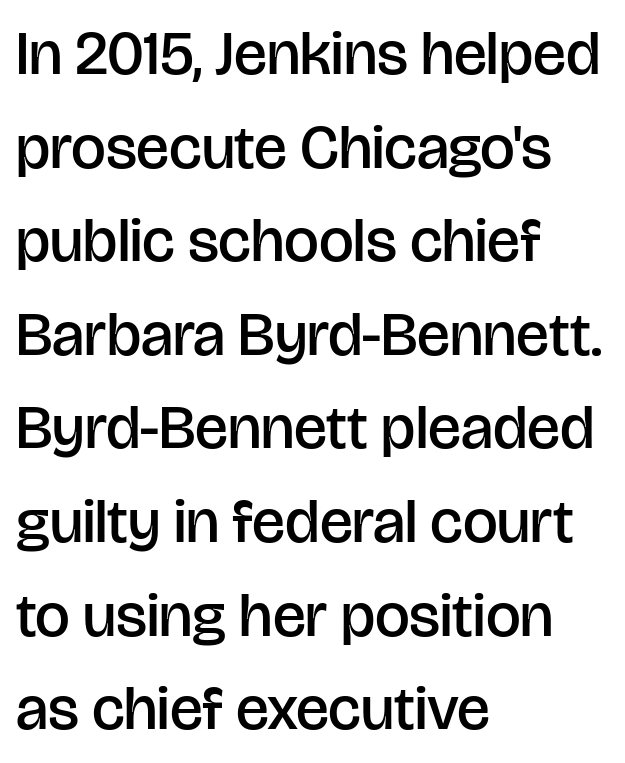
Q: Is the text bold? A: Semi-bold.
Q: Is the text italic (slanted)? A: No, it is upright.
Q: Is the typeface a serif or a sans-serif typeface? A: Sans-serif.
Q: Is the text underlined? A: No.
Q: How is the paragraph aligned? A: Left-aligned.
Q: Is the spacing between letters normal or unusually wide? A: Normal.
Q: Is the spacing between lines tight, normal or loose? A: Normal.
Q: Width (condensed, normal, or wide)? A: Normal.
Q: Stroke contrast? A: Low.
Q: x-height? A: Large.
Q: Monospaced? A: No.
